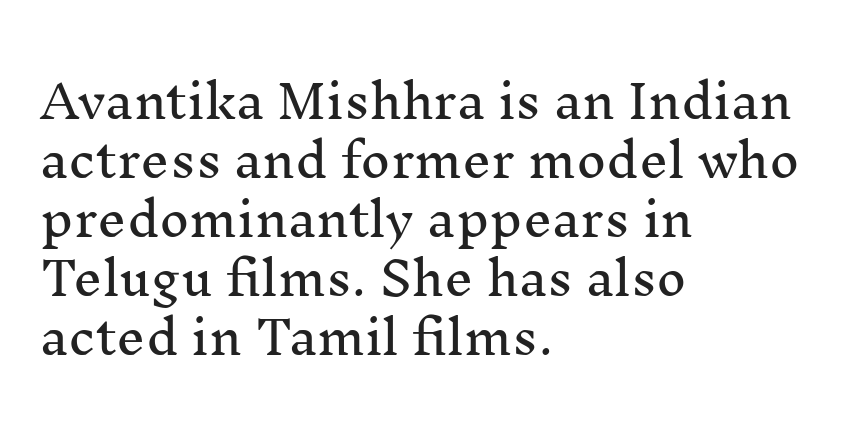
Q: Is the text italic (slanted)? A: No, it is upright.
Q: Is the typeface a serif or a sans-serif typeface? A: Serif.
Q: Is the text underlined? A: No.
Q: How is the paragraph aligned? A: Left-aligned.
Q: Is the spacing between letters normal or unusually wide? A: Normal.
Q: Is the spacing between lines tight, normal or loose? A: Normal.
Q: Width (condensed, normal, or wide)? A: Normal.
Q: Stroke contrast? A: Medium.
Q: x-height? A: Medium.
Q: Monospaced? A: No.
